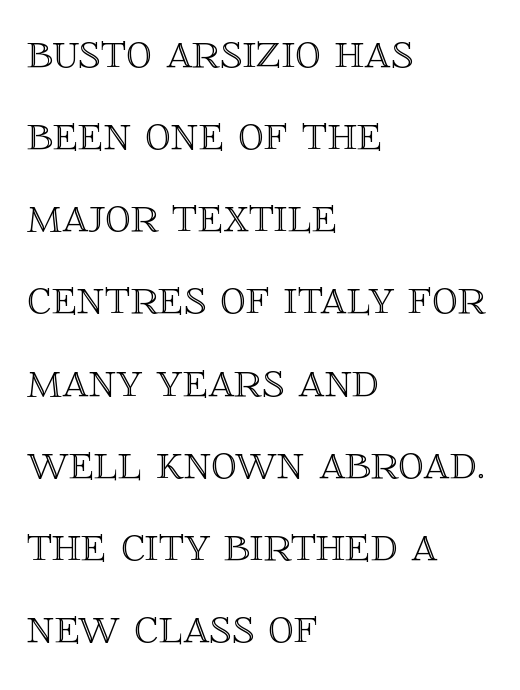
{"italic": "no", "width": "normal", "x_height": "large", "monospaced": "no", "underline": "no", "align": "left", "line_spacing": "normal", "line_spacing_ratio": 1.58, "letter_spacing": "normal", "letter_spacing_em": 0.0, "glyph_px": 52}
